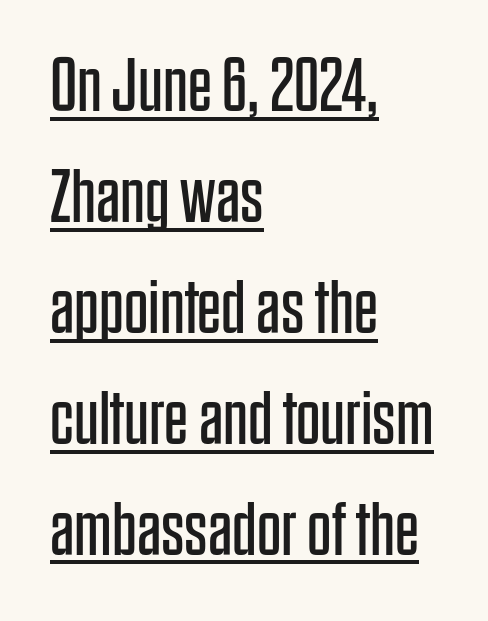
Examine the stroke ends and you'll find no serifs. A quiet, ordinary-to-light weight characterises the typeface. The rag falls on the right side of this text block. Every character sits straight up, as roman type does. Proportional: the letters do not fall into vertical columns. The line texture is even and compact thanks to regular tracking.
